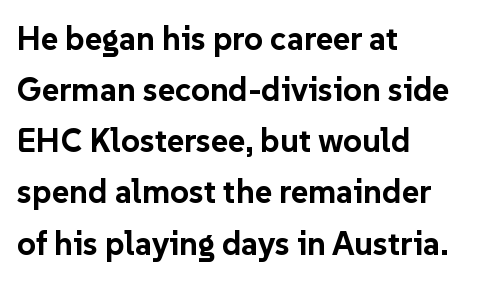
The image shows 33 px bold sans-serif type, upright; set left-aligned, normal line spacing (1.55x), normal letter spacing, not underlined; low stroke contrast and a medium x-height.
